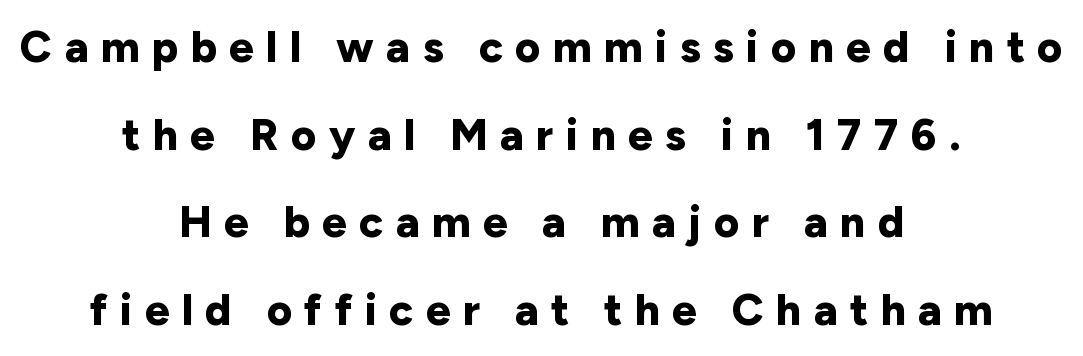
{"serif": "no", "italic": "no", "bold": "yes", "weight": "bold", "width": "normal", "stroke_contrast": "low", "x_height": "medium", "monospaced": "no", "underline": "no", "align": "center", "line_spacing": "loose", "line_spacing_ratio": 1.99, "letter_spacing": "wide", "letter_spacing_em": 0.28, "glyph_px": 44}
